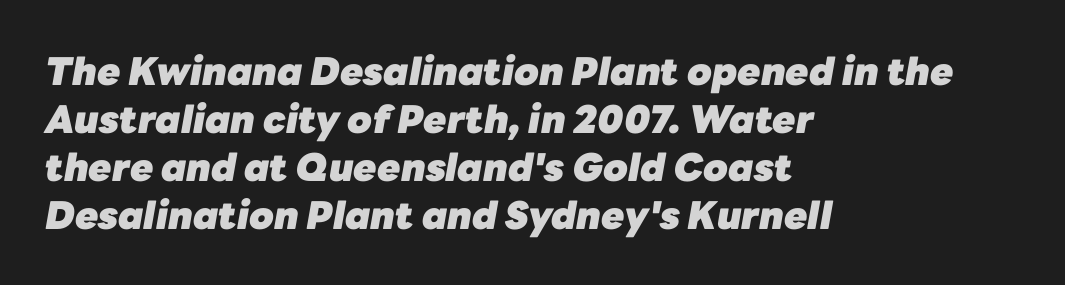
The image shows 38 px heavy type, italic (leaning right); set left-aligned, normal line spacing (1.26x), normal letter spacing, not underlined; low stroke contrast and a medium x-height.
